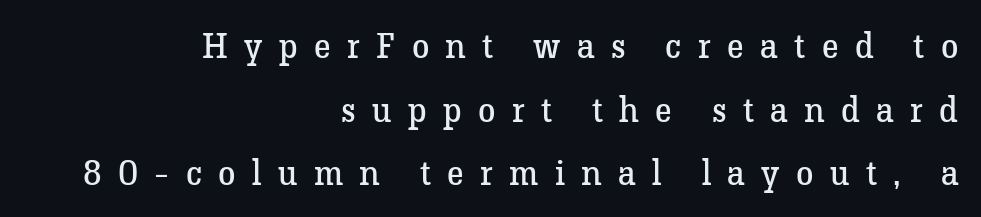
The image shows 35 px regular-weight serif type, upright; set right-aligned, line spacing 1.82x, unusually wide letter spacing (+0.47 em), not underlined; low stroke contrast and a medium x-height.
